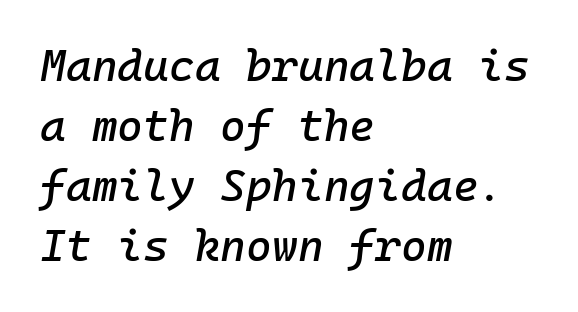
The image shows 44 px text type, italic (leaning right), monospaced; set left-aligned, normal line spacing (1.36x), normal letter spacing, not underlined; low stroke contrast and a medium x-height.
